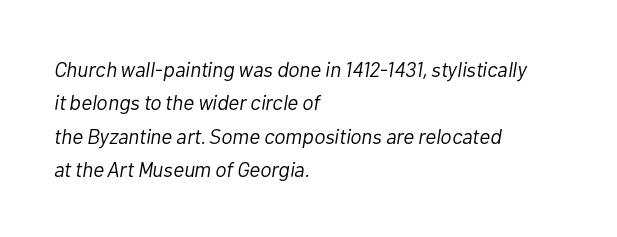
Q: Is the text bold? A: No.
Q: Is the text italic (slanted)? A: Yes, it leans right by about 10 degrees.
Q: Is the text underlined? A: No.
Q: How is the paragraph aligned? A: Left-aligned.
Q: Is the spacing between letters normal or unusually wide? A: Normal.
Q: Is the spacing between lines tight, normal or loose? A: Normal.
